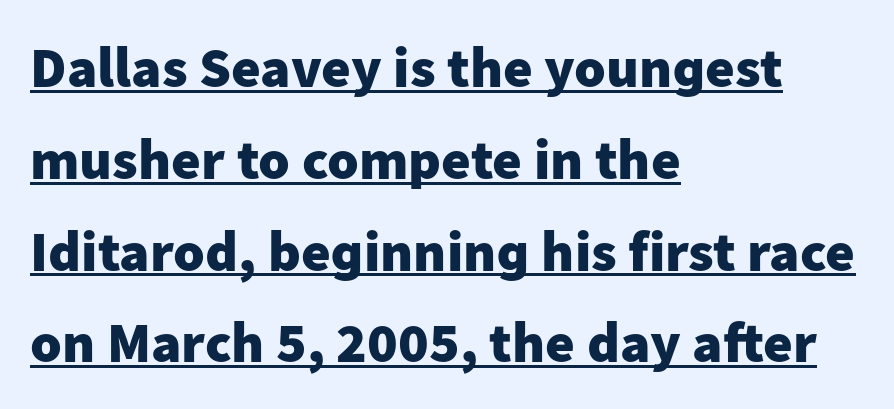
The image shows 57 px heavy sans-serif type, upright; set left-aligned, normal line spacing (1.61x), normal letter spacing, underlined; low stroke contrast and a medium x-height.
